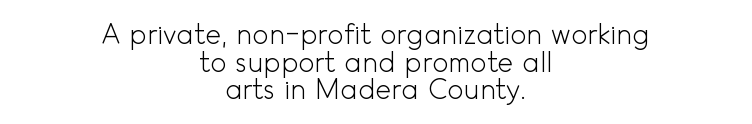
Descenders are the only things crossing below the line. The passage shown is not bold in any degree. The axis of the letterforms is exactly vertical. The paragraph has two soft edges and a firm central axis. The space between consecutive lines is stingy.
